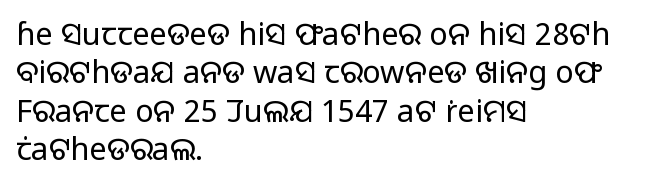
Q: Is the text bold? A: No.
Q: Is the text italic (slanted)? A: No, it is upright.
Q: Is the typeface a serif or a sans-serif typeface? A: Sans-serif.
Q: Is the text underlined? A: No.
Q: How is the paragraph aligned? A: Left-aligned.
Q: Is the spacing between letters normal or unusually wide? A: Normal.
Q: Width (condensed, normal, or wide)? A: Normal.
Q: Stroke contrast? A: Low.
Q: x-height? A: Medium.
Q: Monospaced? A: No.
